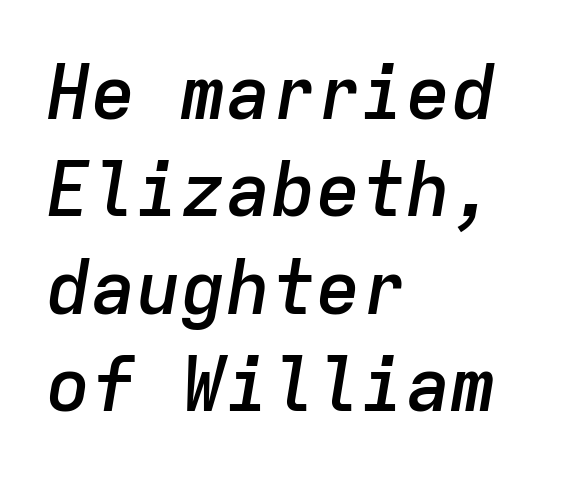
Q: Is the text bold? A: Semi-bold.
Q: Is the text italic (slanted)? A: Yes, it leans right by about 9 degrees.
Q: Is the text underlined? A: No.
Q: How is the paragraph aligned? A: Left-aligned.
Q: Is the spacing between letters normal or unusually wide? A: Normal.
Q: Is the spacing between lines tight, normal or loose? A: Normal.
Q: Width (condensed, normal, or wide)? A: Normal.
Q: Stroke contrast? A: Low.
Q: x-height? A: Medium.
Q: Monospaced? A: Yes.
